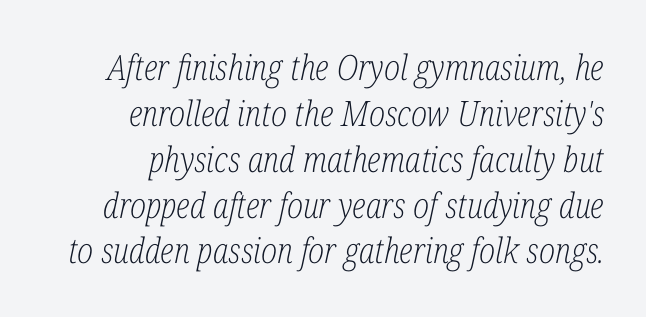
{"serif": "yes", "italic": "yes", "lean": "right", "slant_degrees": 12, "bold": "no", "weight": "light", "width": "condensed", "stroke_contrast": "low", "x_height": "medium", "monospaced": "no", "underline": "no", "align": "right", "line_spacing": "normal", "line_spacing_ratio": 1.31, "letter_spacing": "normal", "letter_spacing_em": 0.0, "glyph_px": 35}
